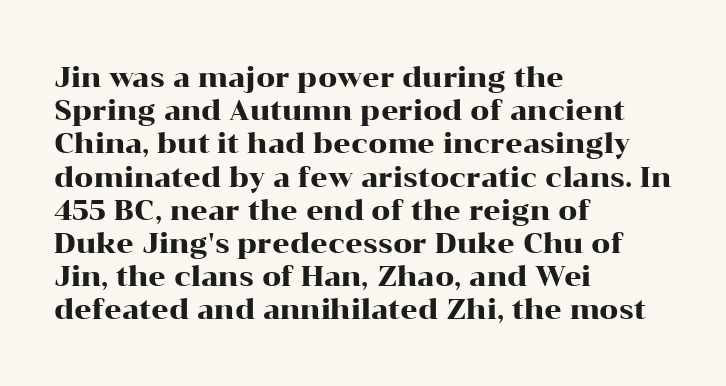
The image shows 27 px text type, upright; set left-aligned, line spacing 1.23x, normal letter spacing, not underlined.
